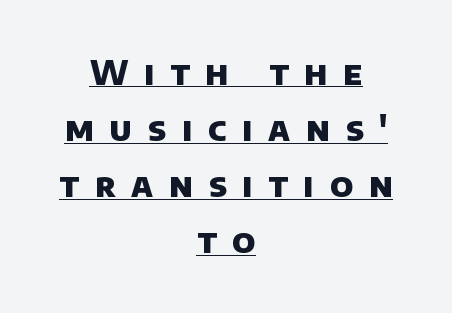
Line spacing here is normal. Is there an underline? Yes — a line sits under the letters. Look at the stroke-to-counter ratio: heavy, a bold. Proportional: the letters do not fall into vertical columns.
